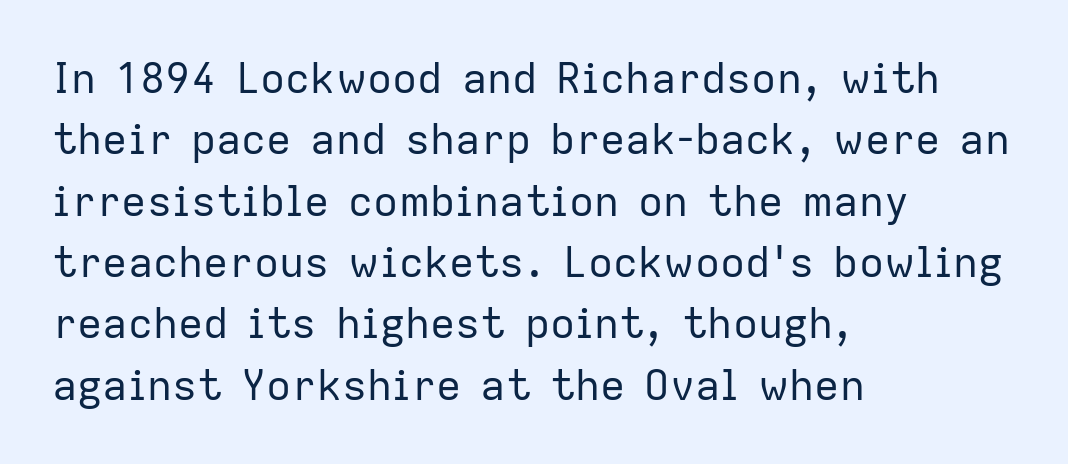
Vertical stems look standard width or narrower in stroke. The font's upright variant was chosen for this text. Regular leading. Each row of text sits above clean, open space.
